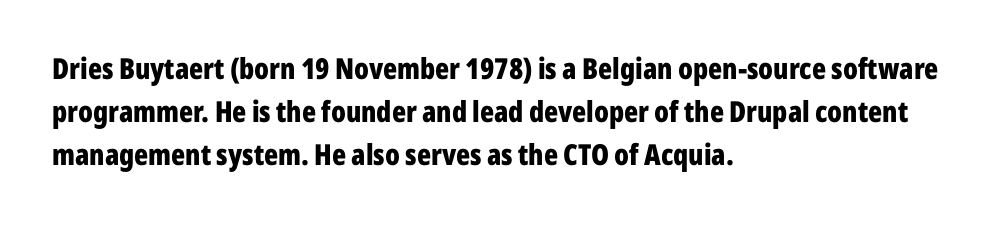
{"serif": "no", "italic": "no", "bold": "yes", "weight": "bold", "width": "condensed", "stroke_contrast": "low", "x_height": "medium", "monospaced": "no", "underline": "no", "align": "left", "line_spacing": "normal", "line_spacing_ratio": 1.48, "letter_spacing": "normal", "letter_spacing_em": 0.0, "glyph_px": 29}
